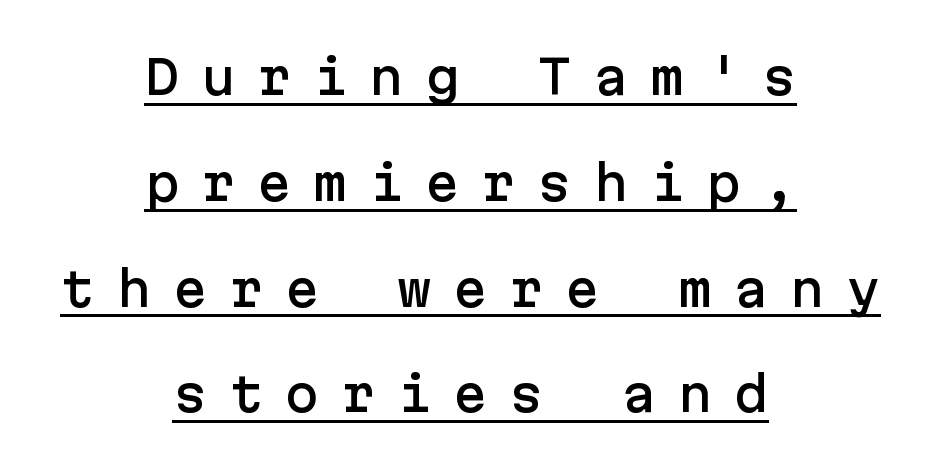
The image shows 46 px sans-serif type, upright; set centered, loose line spacing (2.3x), unusually wide letter spacing (+0.47 em), underlined; low stroke contrast and a medium x-height.
